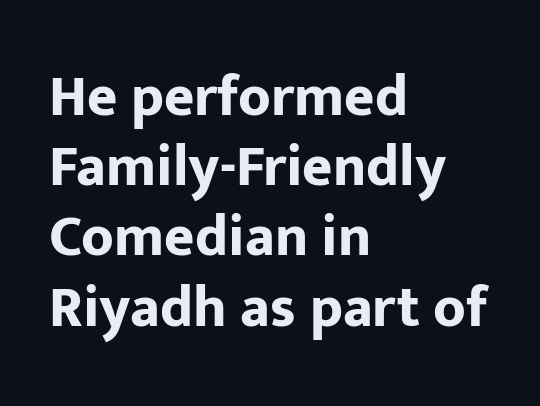
These words are printed bold, with thick strokes throughout. Do the characters align in a grid? No, the font is proportional. The paragraph shown leans on its left margin. The words here are not underlined. Stroke terminals: plain, sans-serif.
